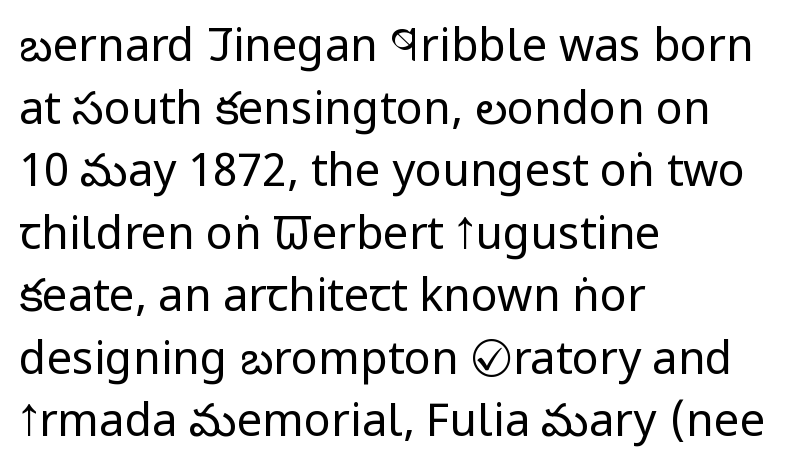
Q: Is the text bold? A: No.
Q: Is the text italic (slanted)? A: No, it is upright.
Q: Is the typeface a serif or a sans-serif typeface? A: Sans-serif.
Q: Is the text underlined? A: No.
Q: How is the paragraph aligned? A: Left-aligned.
Q: Is the spacing between letters normal or unusually wide? A: Normal.
Q: Is the spacing between lines tight, normal or loose? A: Normal.
Q: Width (condensed, normal, or wide)? A: Condensed.
Q: Stroke contrast? A: Low.
Q: x-height? A: Large.
Q: Monospaced? A: No.
